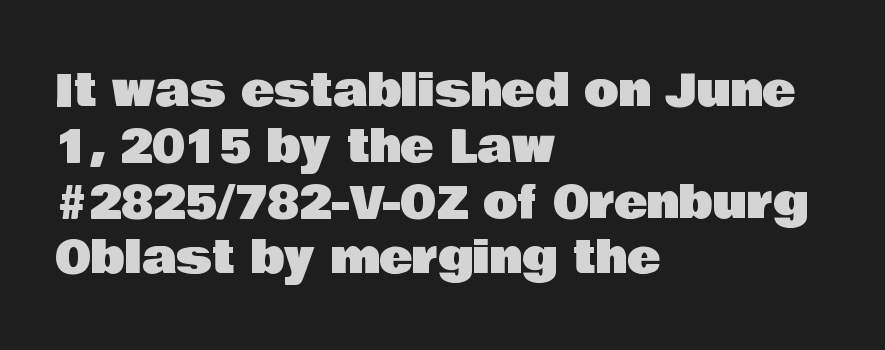
The image shows 45 px sans-serif type, upright; set left-aligned, line spacing 1.24x, normal letter spacing, not underlined; low stroke contrast and a large x-height.
